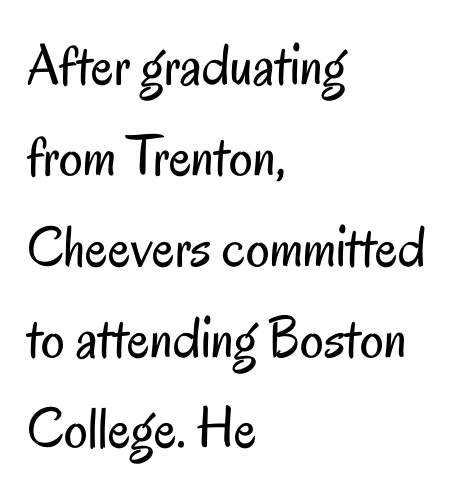
The image shows 59 px regular-weight, condensed sans-serif type, upright; set left-aligned, normal line spacing (1.54x), normal letter spacing, not underlined; low stroke contrast and a small x-height.
